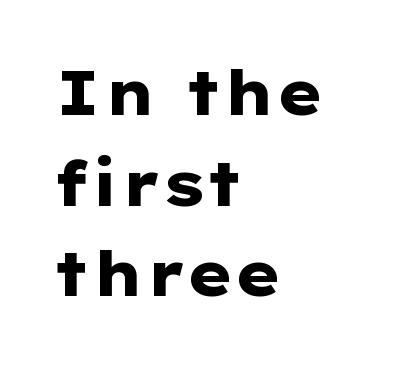
{"serif": "no", "italic": "no", "bold": "yes", "weight": "heavy", "width": "wide", "stroke_contrast": "low", "x_height": "medium", "monospaced": "no", "underline": "no", "align": "left", "line_spacing": "normal", "line_spacing_ratio": 1.46, "letter_spacing": "normal", "letter_spacing_em": 0.0, "glyph_px": 62}
